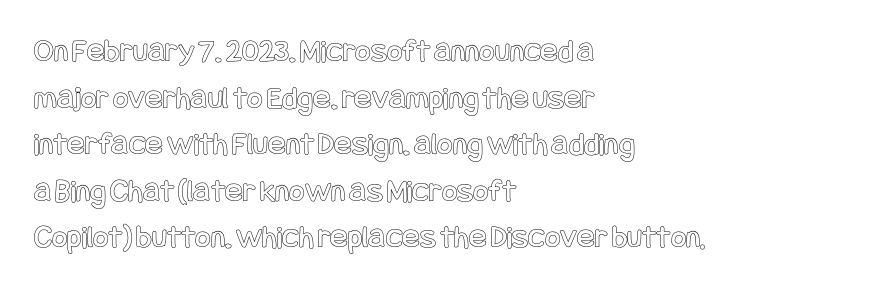
There is no visible air inserted between adjacent glyphs. The type sits square on the baseline with zero lean. The lines sit at an ordinary, default distance from one another. The rendering anchors every line to the left-hand side. Descenders hang freely into open space.
